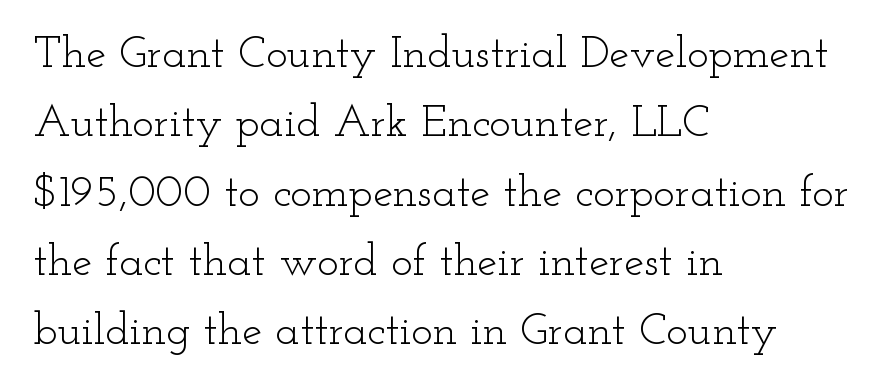
The letters look calm and open, with moderate or lighter stems. Decoration check: the copy has no underline. Each letter keeps its own natural width here, so spacing adapts to shape. Yep, those are serifs on the letters. The face used here is rendered with its standard letterfit. The vertical gap from one line to the next is medium.
